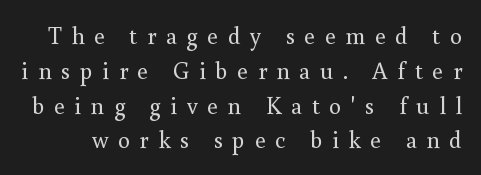
{"italic": "no", "bold": "no", "underline": "no", "line_spacing": "normal", "line_spacing_ratio": 1.45, "letter_spacing": "wide", "letter_spacing_em": 0.4, "glyph_px": 24}
